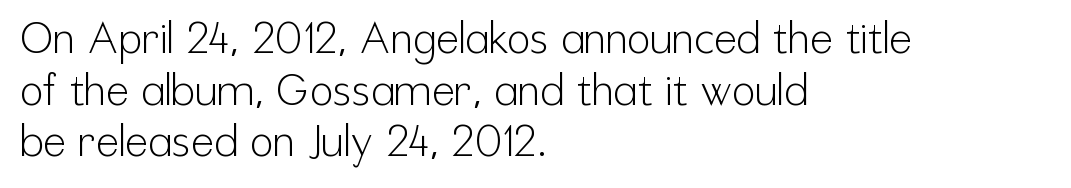
Ordinary non-slanted type is in use. The weight tops out at a normal text grade. Check where the strokes stop: nothing finishes them off — pure sans. Is this a fixed-width face? No — the glyphs have proportional, varying widths. These lines keep a tight, regular rhythm from letter to letter.
